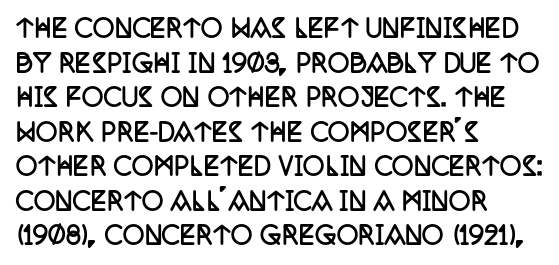
Rule under the text: the space is simply empty. Nothing unusual about the tracking: characters are spaced as the font intends. Leading: standard. This sample uses an upright cut, with every glyph sitting square on the baseline. Set as a true bold cut, around the 700 mark. Line beginnings align vertically; line endings do not.
